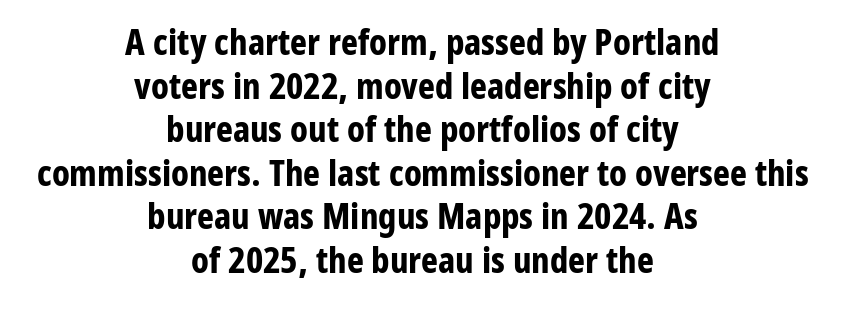
The image shows 36 px bold, condensed sans-serif type, upright; set centered, line spacing 1.21x, normal letter spacing, not underlined; low stroke contrast and a medium x-height.
